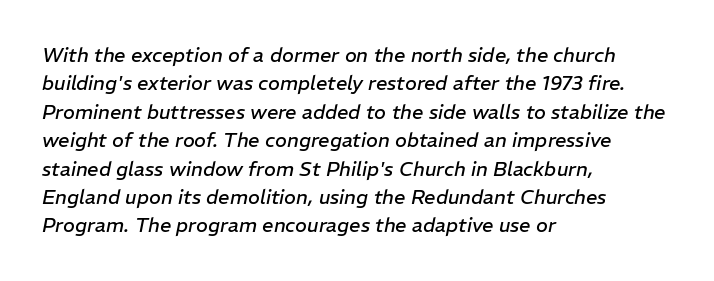
Letter spacing: default. The space directly below the letters is spotless. Is the type slanted? Yes — the strokes lean at a clear angle. Weight: in the light-to-regular range. Rows of type keep a routine distance in the vertical direction. The text block is weighted toward the left margin, trailing off unevenly rightward.
